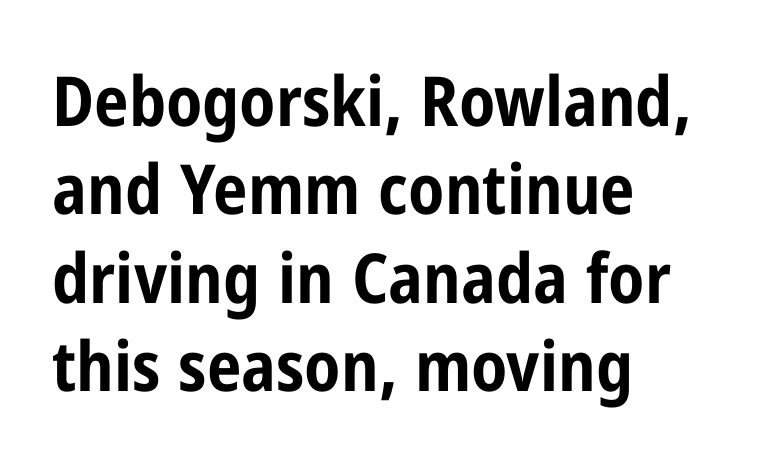
The passage shown is not underscored anywhere. In terms of letterspacing, this is plain default setting. This is sans-serif lettering, the kind often seen on screens and signage. Caption: bold face, heavy strokes. Layout note: lines flush left. The lettering holds an erect, upright posture throughout.
